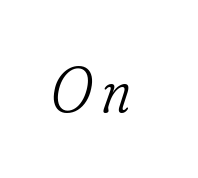
Q: Is the text bold? A: No.
Q: Is the text italic (slanted)? A: Yes, it leans right by about 16 degrees.
Q: Is the typeface a serif or a sans-serif typeface? A: Serif.
Q: Is the text underlined? A: No.
Q: Width (condensed, normal, or wide)? A: Condensed.
Q: Stroke contrast? A: Low.
Q: x-height? A: Small.
Q: Monospaced? A: No.
